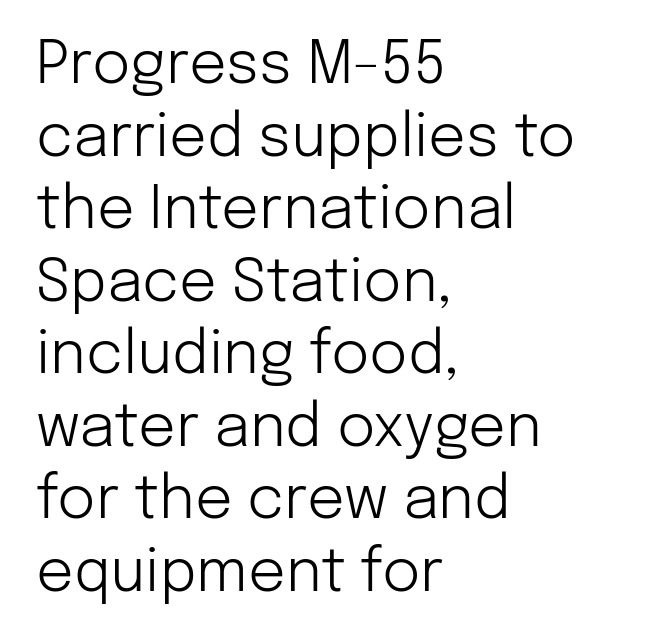
The image shows 59 px light sans-serif type, upright; set left-aligned, line spacing 1.23x, normal letter spacing, not underlined; low stroke contrast and a medium x-height.
